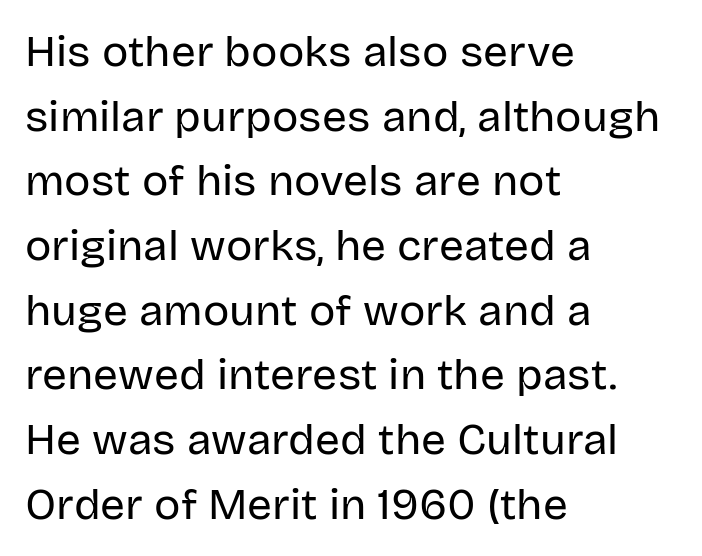
{"serif": "no", "italic": "no", "bold": "no", "weight": "regular", "width": "normal", "stroke_contrast": "low", "x_height": "large", "monospaced": "no", "underline": "no", "align": "left", "line_spacing": "normal", "line_spacing_ratio": 1.47, "letter_spacing": "normal", "letter_spacing_em": 0.0, "glyph_px": 44}
